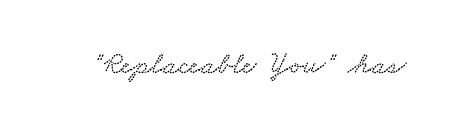
{"width": "wide", "stroke_contrast": "low", "x_height": "small", "monospaced": "no", "underline": "no", "letter_spacing": "normal", "letter_spacing_em": 0.0, "glyph_px": 30}
